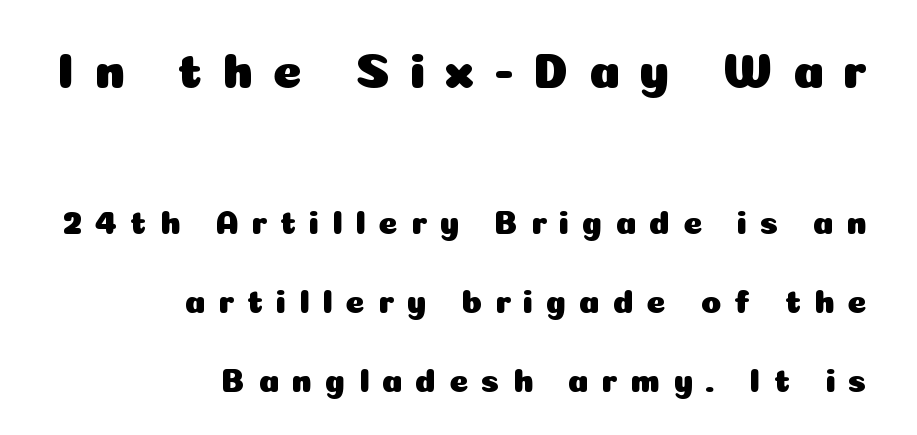
The typesetter chose a ragged-left arrangement here. The line-height multiplier appears high, well above default. The horizontal fit of the characters is loose and conspicuously gappy. A student would notice the top passage is typeset larger than what follows.
